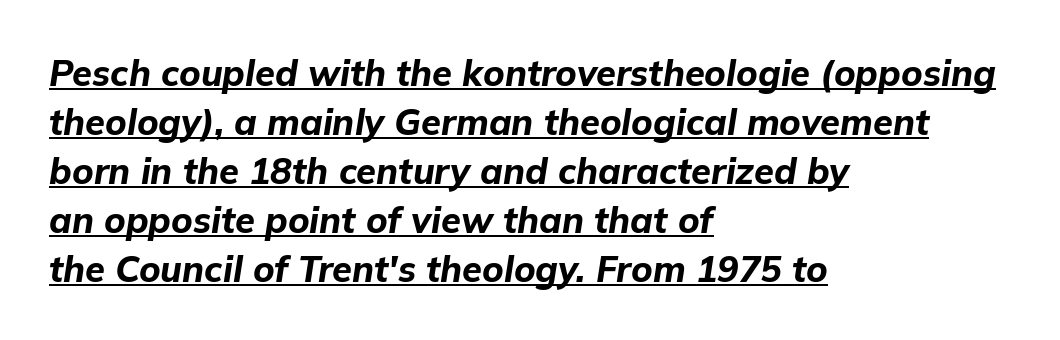
{"italic": "yes", "lean": "right", "slant_degrees": 9, "bold": "yes", "weight": "bold", "width": "normal", "stroke_contrast": "low", "x_height": "medium", "monospaced": "no", "underline": "yes", "align": "left", "line_spacing": "normal", "line_spacing_ratio": 1.36, "letter_spacing": "normal", "letter_spacing_em": 0.0, "glyph_px": 36}
